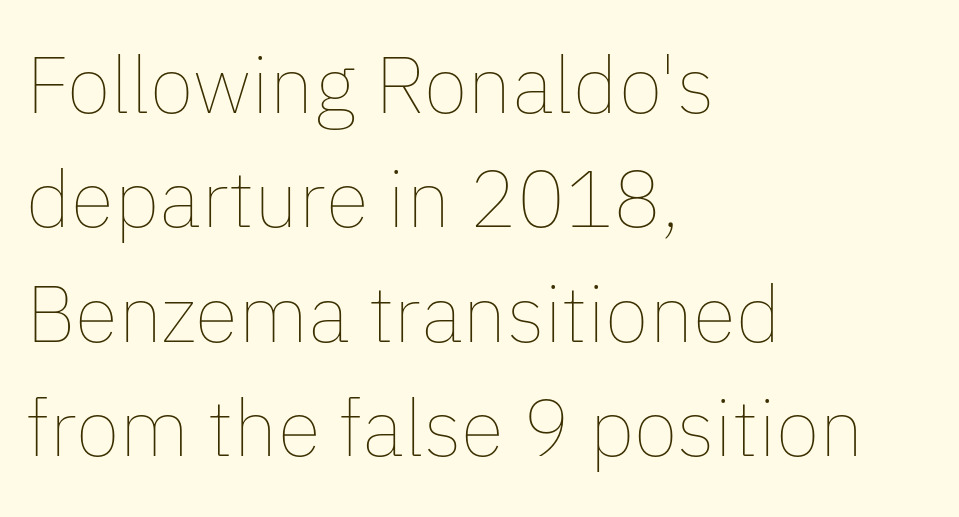
Q: Is the text bold? A: No.
Q: Is the text italic (slanted)? A: No, it is upright.
Q: Is the text underlined? A: No.
Q: How is the paragraph aligned? A: Left-aligned.
Q: Is the spacing between letters normal or unusually wide? A: Normal.
Q: Is the spacing between lines tight, normal or loose? A: Normal.
Q: Width (condensed, normal, or wide)? A: Normal.
Q: Stroke contrast? A: Low.
Q: x-height? A: Medium.
Q: Monospaced? A: No.
